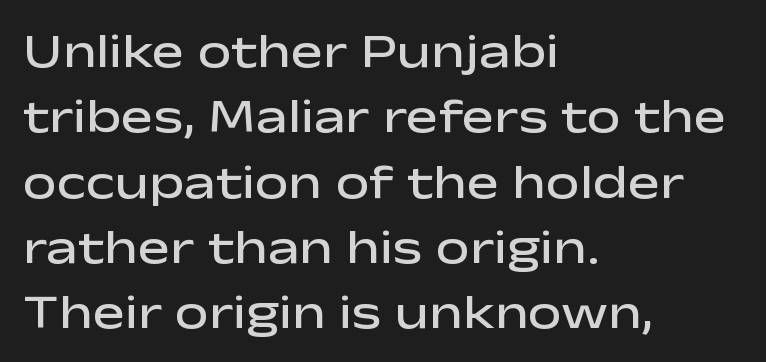
You could not count columns in this text — the font is proportionally spaced. These lines sit exactly where default settings would place them. Each letter's strokes conclude bluntly, with no projecting serifs. Rendered with straight, roman letterforms. The letterforms sit shoulder to shoulder at normal distance. Caption: semibold face, moderately heavy strokes.
